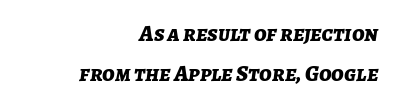
The image shows 23 px bold type, italic (leaning right); set right-aligned, line spacing 1.74x, normal letter spacing, not underlined.
